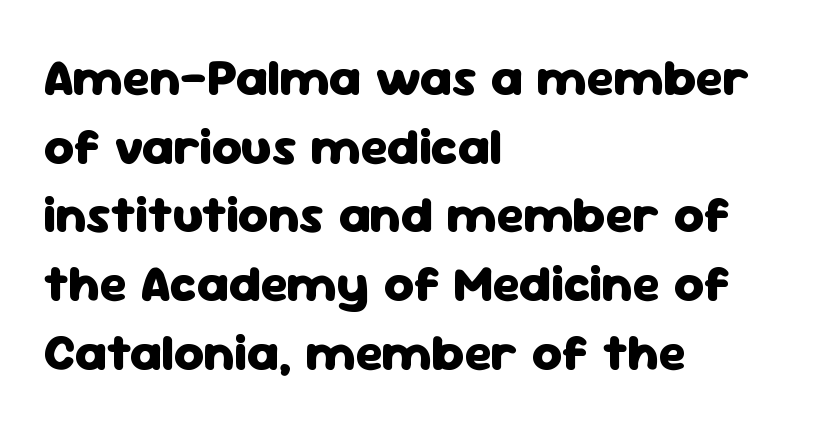
The image shows 52 px heavy sans-serif type, upright; set left-aligned, normal line spacing (1.32x), normal letter spacing, not underlined; low stroke contrast and a medium x-height.
